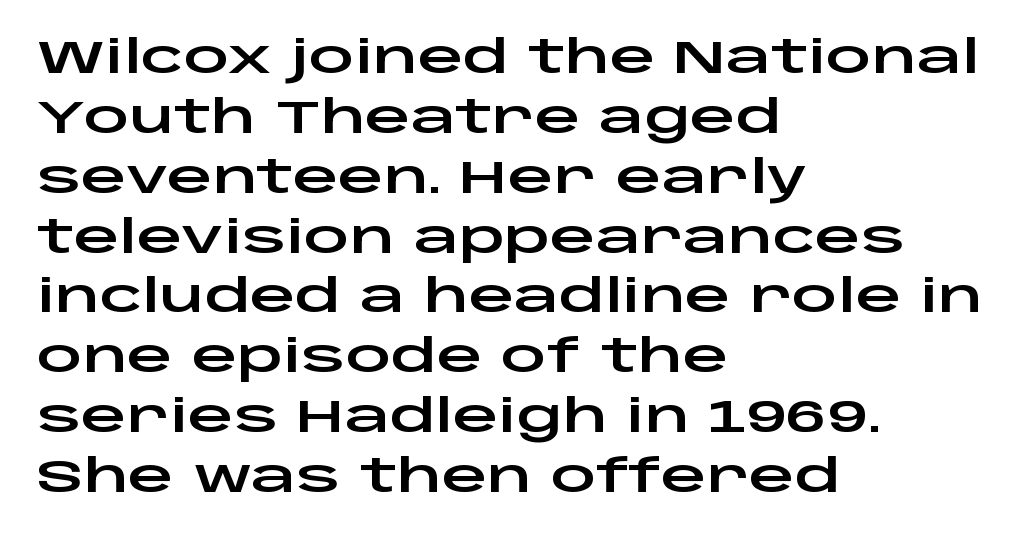
The rendering shows plain stroke endings on the letterforms — a sans-serif design. Posture: upright roman. Does extra space separate the letters? No, they use regular spacing. Character widths vary here, with narrow letters taking less room than wide ones.
